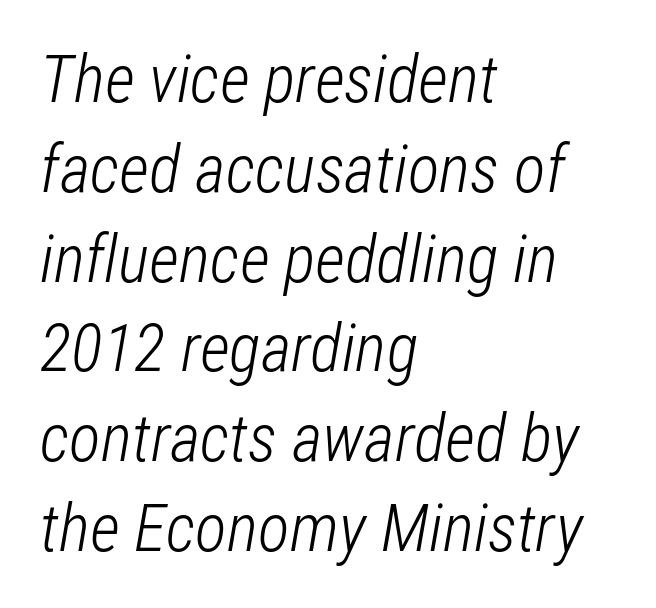
The image shows 66 px light, condensed type, italic (leaning right); set left-aligned, normal line spacing (1.36x), normal letter spacing, not underlined; low stroke contrast and a medium x-height.
